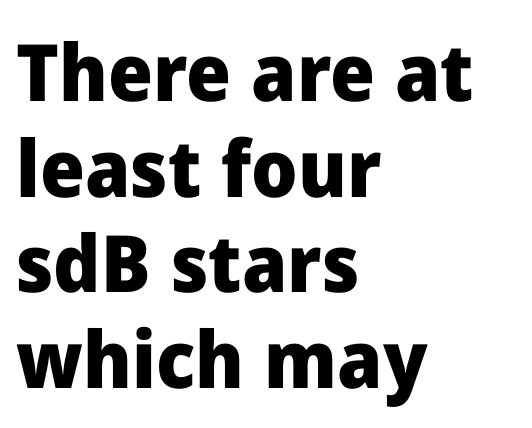
Q: Is the text bold? A: Yes.
Q: Is the text italic (slanted)? A: No, it is upright.
Q: Is the typeface a serif or a sans-serif typeface? A: Sans-serif.
Q: Is the text underlined? A: No.
Q: How is the paragraph aligned? A: Left-aligned.
Q: Is the spacing between letters normal or unusually wide? A: Normal.
Q: Width (condensed, normal, or wide)? A: Normal.
Q: Stroke contrast? A: Low.
Q: x-height? A: Medium.
Q: Monospaced? A: No.
